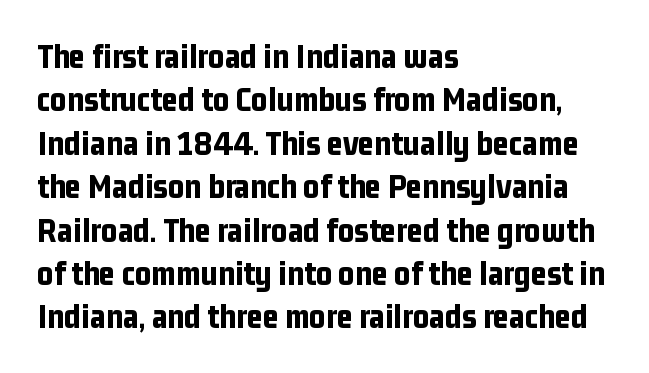
This sample uses a sans-serif face. Tall strokes in this sample are plumb rather than angled. Spacing verdict: proportional, widths tailored to each character. A full-strength bold gives these letters their thick strokes. The letterforms sit shoulder to shoulder at normal distance. All the whitespace from short lines collects on the right.
